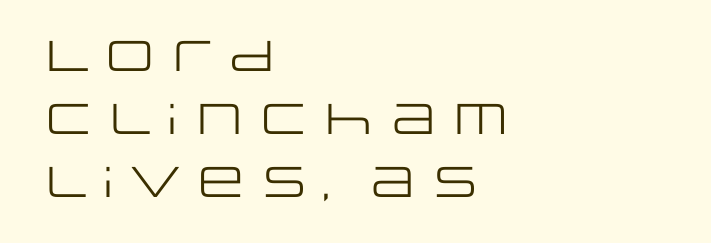
Q: Is the text bold? A: No.
Q: Is the text italic (slanted)? A: No, it is upright.
Q: Is the typeface a serif or a sans-serif typeface? A: Sans-serif.
Q: Is the text underlined? A: No.
Q: How is the paragraph aligned? A: Left-aligned.
Q: Is the spacing between letters normal or unusually wide? A: Normal.
Q: Is the spacing between lines tight, normal or loose? A: Normal.
Q: Width (condensed, normal, or wide)? A: Wide.
Q: Stroke contrast? A: Low.
Q: x-height? A: Large.
Q: Monospaced? A: No.
